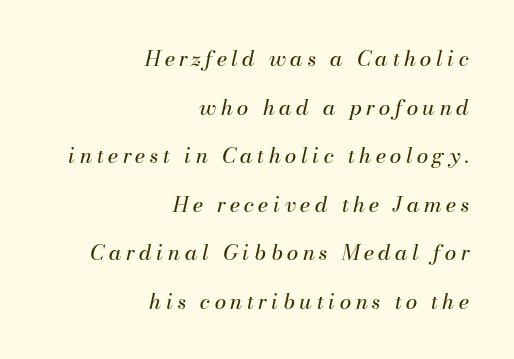
{"italic": "yes", "lean": "right", "slant_degrees": 13, "bold": "no", "underline": "no", "align": "right", "line_spacing": "loose", "line_spacing_ratio": 2.31, "letter_spacing": "wide", "letter_spacing_em": 0.21, "glyph_px": 21}
